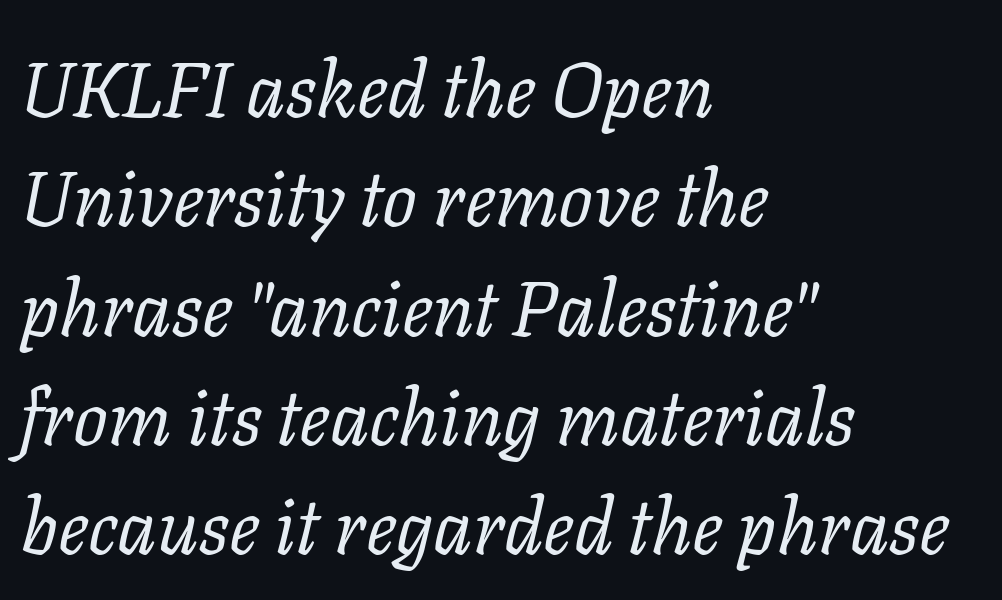
{"serif": "yes", "italic": "yes", "lean": "right", "slant_degrees": 11, "bold": "no", "weight": "regular", "width": "normal", "stroke_contrast": "low", "x_height": "medium", "monospaced": "no", "underline": "no", "align": "left", "line_spacing": "normal", "line_spacing_ratio": 1.42, "letter_spacing": "normal", "letter_spacing_em": 0.0, "glyph_px": 77}
